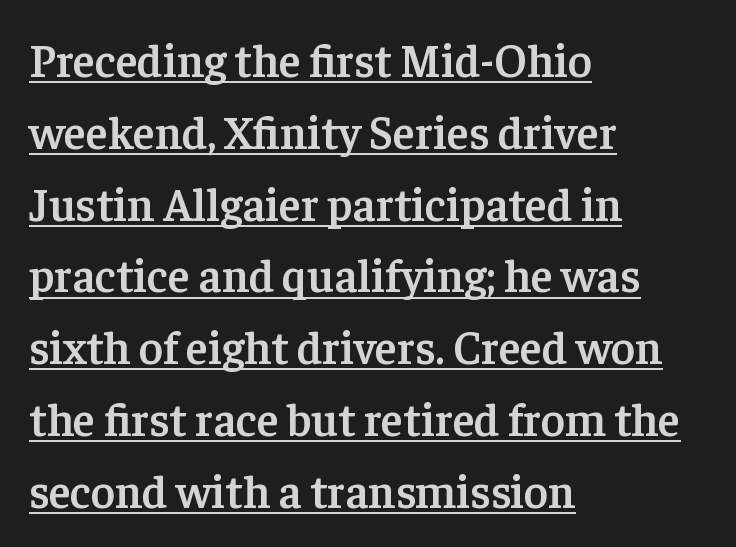
Q: Is the text bold? A: Semi-bold.
Q: Is the text italic (slanted)? A: No, it is upright.
Q: Is the typeface a serif or a sans-serif typeface? A: Serif.
Q: Is the text underlined? A: Yes.
Q: How is the paragraph aligned? A: Left-aligned.
Q: Is the spacing between letters normal or unusually wide? A: Normal.
Q: Is the spacing between lines tight, normal or loose? A: Normal.
Q: Width (condensed, normal, or wide)? A: Normal.
Q: Stroke contrast? A: Low.
Q: x-height? A: Medium.
Q: Monospaced? A: No.
